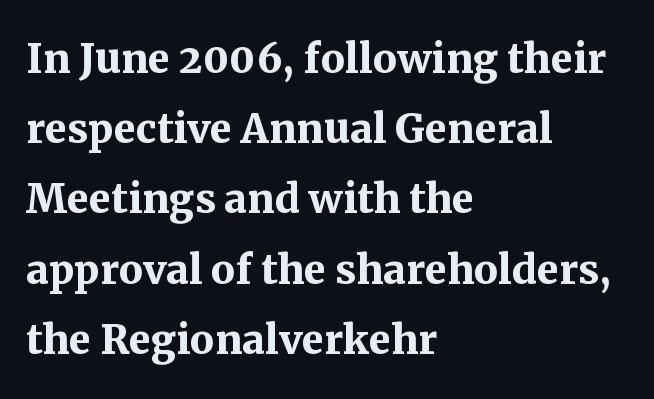
Q: Is the text bold? A: Yes.
Q: Is the text italic (slanted)? A: No, it is upright.
Q: Is the typeface a serif or a sans-serif typeface? A: Serif.
Q: Is the text underlined? A: No.
Q: How is the paragraph aligned? A: Left-aligned.
Q: Is the spacing between letters normal or unusually wide? A: Normal.
Q: Is the spacing between lines tight, normal or loose? A: Normal.
Q: Width (condensed, normal, or wide)? A: Normal.
Q: Stroke contrast? A: Medium.
Q: x-height? A: Medium.
Q: Monospaced? A: No.
